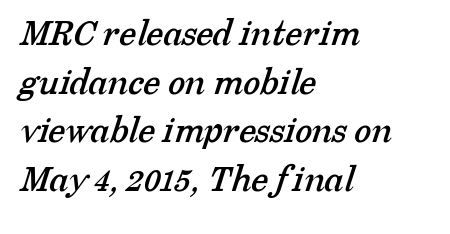
Q: Is the typeface a serif or a sans-serif typeface? A: Serif.
Q: Is the text underlined? A: No.
Q: How is the paragraph aligned? A: Left-aligned.
Q: Is the spacing between letters normal or unusually wide? A: Normal.
Q: Is the spacing between lines tight, normal or loose? A: Normal.
Q: Width (condensed, normal, or wide)? A: Normal.
Q: Stroke contrast? A: Low.
Q: x-height? A: Medium.
Q: Monospaced? A: No.
